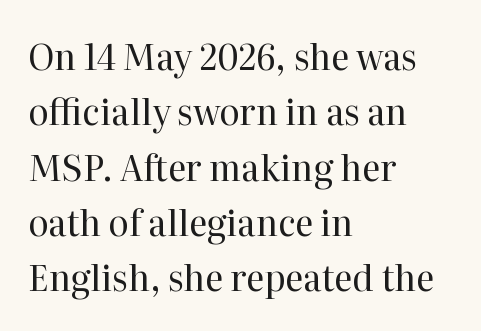
Q: Is the text bold? A: No.
Q: Is the text italic (slanted)? A: No, it is upright.
Q: Is the typeface a serif or a sans-serif typeface? A: Serif.
Q: Is the text underlined? A: No.
Q: How is the paragraph aligned? A: Left-aligned.
Q: Is the spacing between letters normal or unusually wide? A: Normal.
Q: Is the spacing between lines tight, normal or loose? A: Normal.
Q: Width (condensed, normal, or wide)? A: Normal.
Q: Stroke contrast? A: High.
Q: x-height? A: Medium.
Q: Monospaced? A: No.
